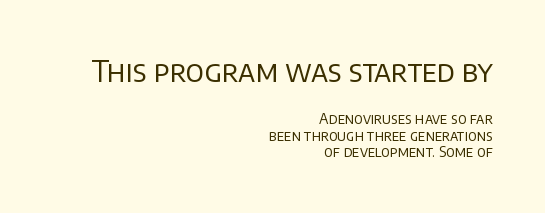
The image shows 29 px regular-weight sans-serif type, upright; set right-aligned, line spacing 1.17x, normal letter spacing, not underlined; the first (top) block is 2.07x larger; low stroke contrast and a large x-height.
